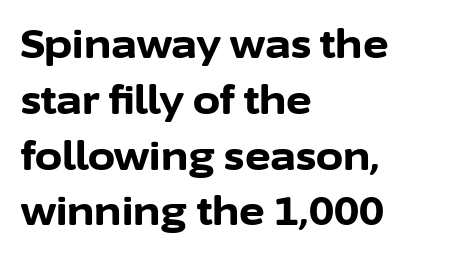
{"serif": "no", "italic": "no", "bold": "yes", "weight": "bold", "width": "normal", "stroke_contrast": "low", "x_height": "medium", "monospaced": "no", "underline": "no", "align": "left", "line_spacing": "normal", "line_spacing_ratio": 1.43, "letter_spacing": "normal", "letter_spacing_em": 0.0, "glyph_px": 39}
